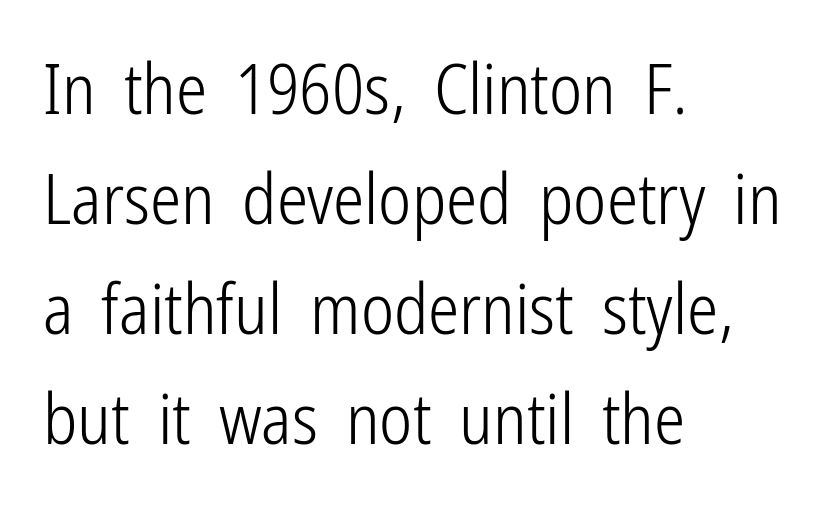
The image shows 70 px light, condensed sans-serif type, upright; set left-aligned, normal line spacing (1.57x), normal letter spacing, not underlined; low stroke contrast and a medium x-height.
